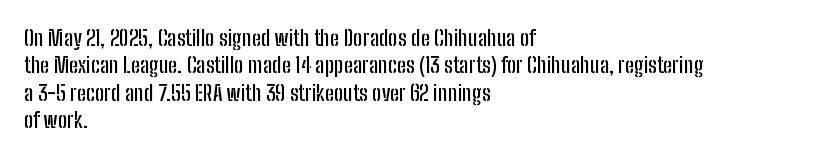
{"italic": "no", "underline": "no", "align": "left", "line_spacing": "normal", "line_spacing_ratio": 1.25, "letter_spacing": "normal", "letter_spacing_em": 0.0, "glyph_px": 22}
